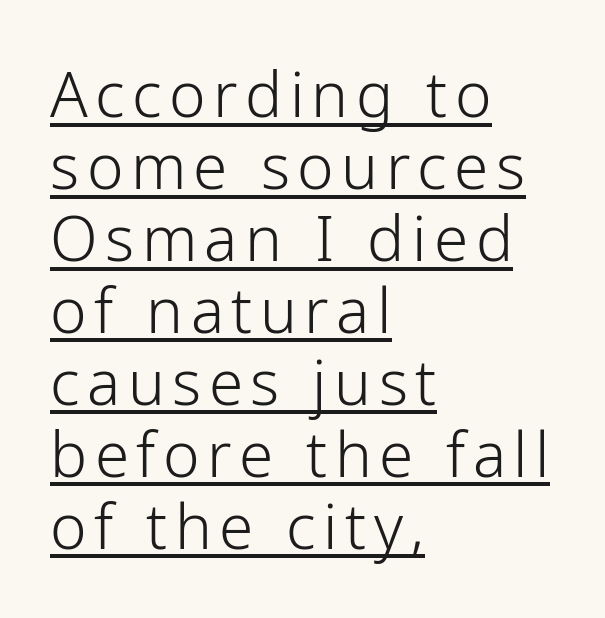
Q: Is the text bold? A: No.
Q: Is the text italic (slanted)? A: No, it is upright.
Q: Is the typeface a serif or a sans-serif typeface? A: Sans-serif.
Q: Is the text underlined? A: Yes.
Q: How is the paragraph aligned? A: Left-aligned.
Q: Width (condensed, normal, or wide)? A: Normal.
Q: Stroke contrast? A: Low.
Q: x-height? A: Medium.
Q: Monospaced? A: No.
